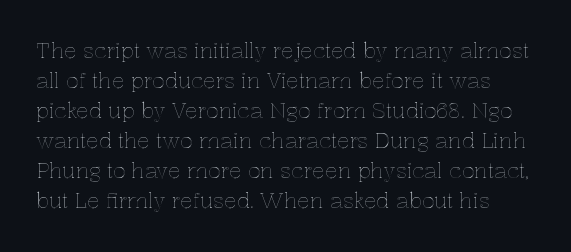
Q: Is the text italic (slanted)? A: No, it is upright.
Q: Is the text underlined? A: No.
Q: Is the spacing between letters normal or unusually wide? A: Normal.
Q: Is the spacing between lines tight, normal or loose? A: Normal.
